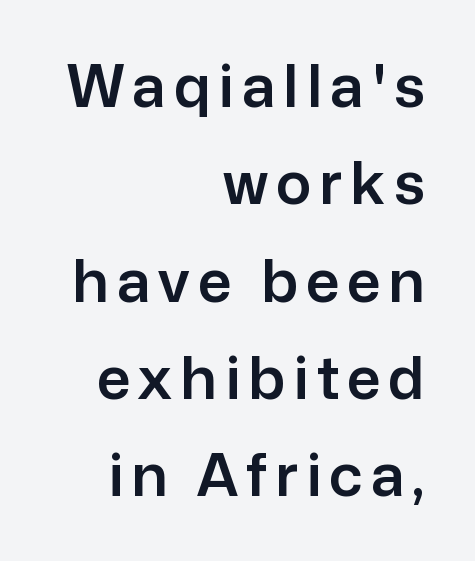
The image shows 59 px sans-serif type, upright; set right-aligned, normal line spacing (1.65x), not underlined; low stroke contrast and a medium x-height.
